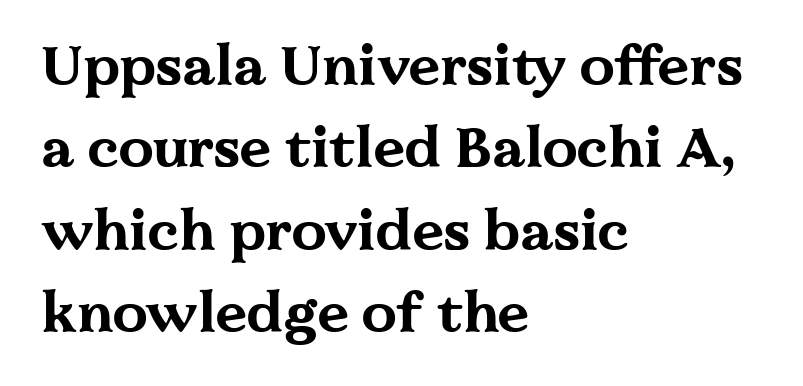
The image shows 56 px bold, wide serif type, upright; set left-aligned, normal line spacing (1.47x), normal letter spacing, not underlined; medium stroke contrast and a medium x-height.
